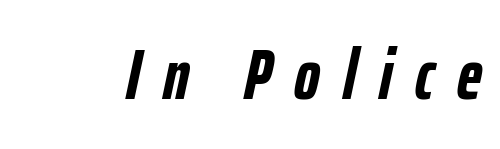
{"italic": "yes", "lean": "right", "slant_degrees": 12, "bold": "yes", "weight": "semibold", "width": "condensed", "stroke_contrast": "low", "x_height": "medium", "monospaced": "no", "underline": "no", "letter_spacing": "wide", "letter_spacing_em": 0.32, "glyph_px": 71}
